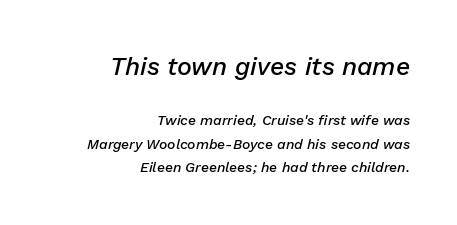
Honestly, the letter spacing is just normal — you wouldn't notice it. The axis of the letterforms is tilted away from vertical. The strokes are fattened partway — semibold, not bold. The gap between lines stays unmarked. The passage shown begins with its larger block and ends with its smaller one. A normal amount of white space separates one row of letters from the next.
